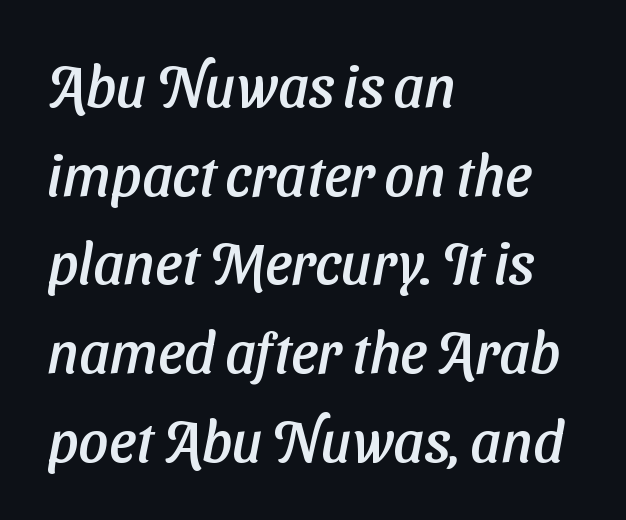
The image shows 58 px sans-serif type; set left-aligned, normal line spacing (1.53x), normal letter spacing, not underlined; low stroke contrast and a medium x-height.
